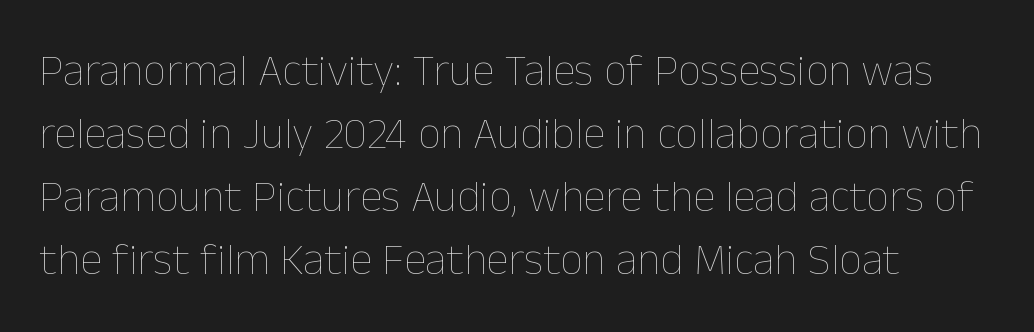
{"italic": "no", "bold": "no", "weight": "thin", "width": "normal", "stroke_contrast": "low", "x_height": "medium", "monospaced": "no", "underline": "no", "line_spacing": "normal", "line_spacing_ratio": 1.4, "letter_spacing": "normal", "letter_spacing_em": 0.0, "glyph_px": 45}
